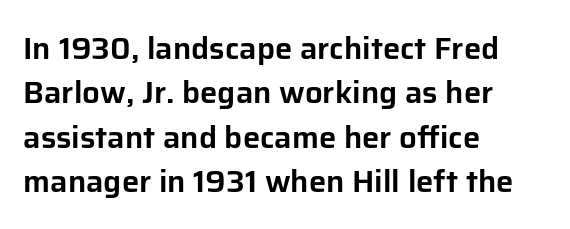
Q: Is the text italic (slanted)? A: No, it is upright.
Q: Is the typeface a serif or a sans-serif typeface? A: Sans-serif.
Q: Is the text underlined? A: No.
Q: How is the paragraph aligned? A: Left-aligned.
Q: Is the spacing between letters normal or unusually wide? A: Normal.
Q: Is the spacing between lines tight, normal or loose? A: Normal.
Q: Width (condensed, normal, or wide)? A: Normal.
Q: Stroke contrast? A: Low.
Q: x-height? A: Medium.
Q: Monospaced? A: No.
